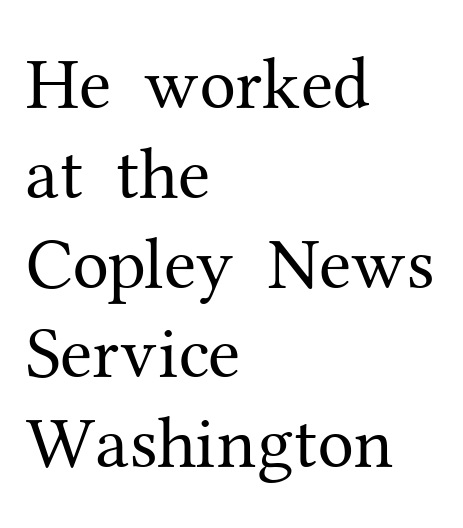
{"serif": "yes", "italic": "no", "bold": "no", "weight": "regular", "width": "normal", "stroke_contrast": "medium", "x_height": "medium", "monospaced": "no", "underline": "no", "align": "left", "line_spacing_ratio": 1.23, "letter_spacing": "normal", "letter_spacing_em": 0.0, "glyph_px": 73}
